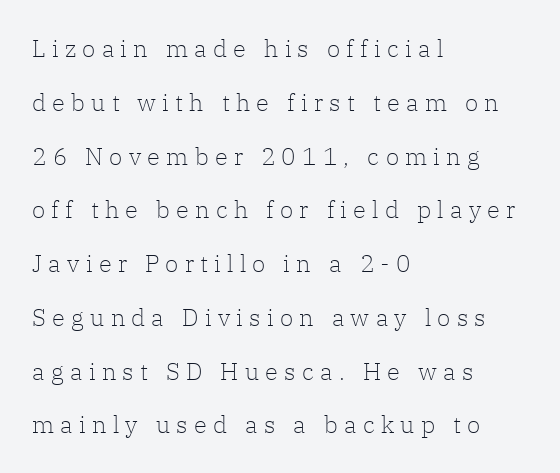
{"italic": "no", "bold": "no", "underline": "no", "align": "left", "line_spacing": "loose", "line_spacing_ratio": 2.24, "letter_spacing": "wide", "letter_spacing_em": 0.26, "glyph_px": 24}
